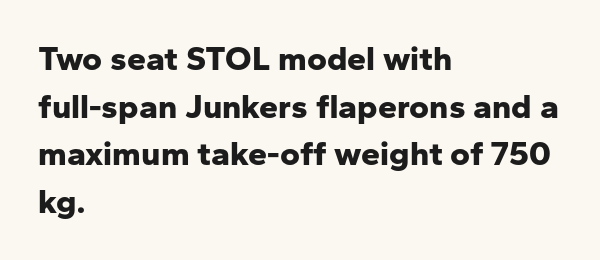
{"serif": "no", "italic": "no", "bold": "yes", "weight": "bold", "width": "normal", "stroke_contrast": "low", "x_height": "medium", "monospaced": "no", "underline": "no", "align": "left", "line_spacing": "normal", "line_spacing_ratio": 1.4, "letter_spacing": "normal", "letter_spacing_em": 0.0, "glyph_px": 34}
